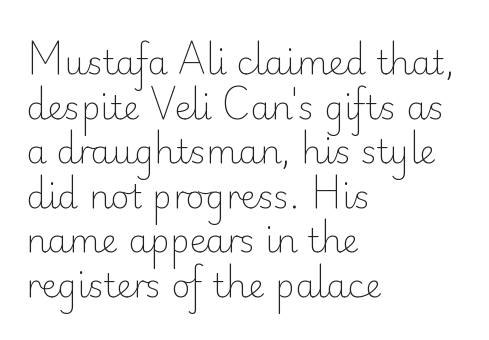
The letters carry no serifs — their stems end cleanly without finishing strokes. Each letter keeps its own natural width here, so spacing adapts to shape. The line-height multiplier appears to be the usual default. These glyphs show unthickened strokes, regular width or finer.
